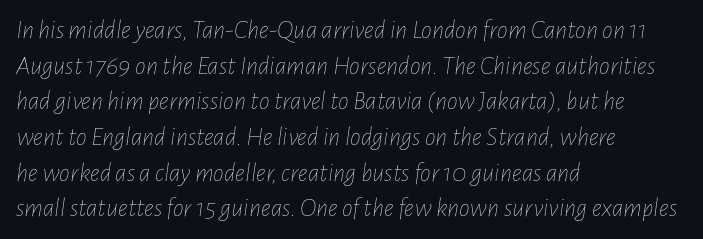
Q: Is the text bold? A: No.
Q: Is the text italic (slanted)? A: Yes, it leans right by about 7 degrees.
Q: Is the text underlined? A: No.
Q: How is the paragraph aligned? A: Left-aligned.
Q: Is the spacing between letters normal or unusually wide? A: Normal.
Q: Is the spacing between lines tight, normal or loose? A: Normal.
